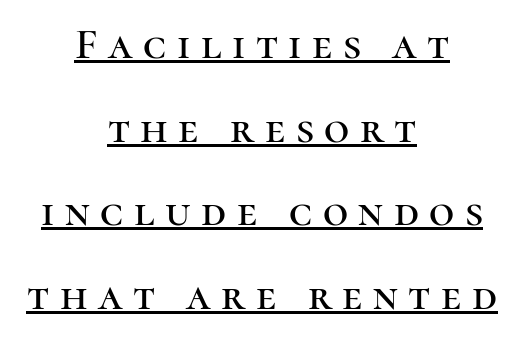
Q: Is the text italic (slanted)? A: No, it is upright.
Q: Is the typeface a serif or a sans-serif typeface? A: Serif.
Q: Is the text underlined? A: Yes.
Q: How is the paragraph aligned? A: Centered.
Q: Is the spacing between letters normal or unusually wide? A: Unusually wide.
Q: Is the spacing between lines tight, normal or loose? A: Loose.
Q: Width (condensed, normal, or wide)? A: Normal.
Q: Stroke contrast? A: High.
Q: x-height? A: Medium.
Q: Monospaced? A: No.
